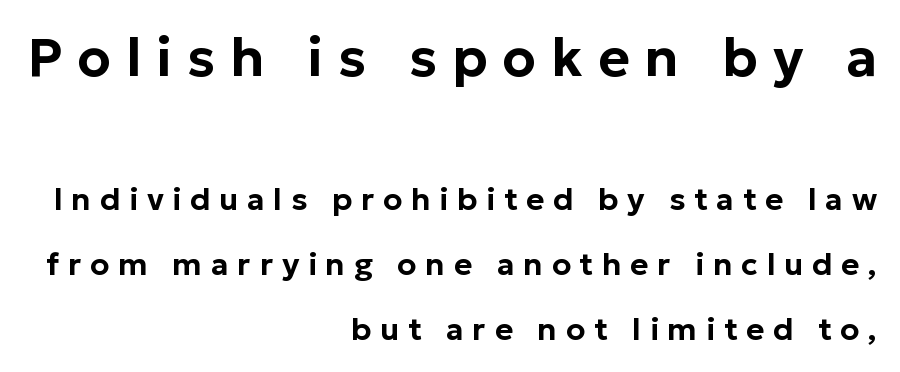
{"serif": "no", "italic": "no", "width": "normal", "stroke_contrast": "low", "x_height": "medium", "monospaced": "no", "underline": "no", "align": "right", "line_spacing": "loose", "line_spacing_ratio": 2.09, "letter_spacing": "wide", "letter_spacing_em": 0.28, "larger_block": "first", "size_ratio": 1.74, "glyph_px": 54}
